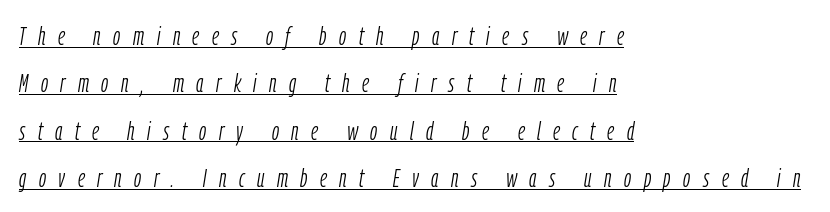
{"italic": "yes", "lean": "right", "slant_degrees": 9, "bold": "no", "underline": "yes", "align": "left", "line_spacing_ratio": 1.82, "letter_spacing": "wide", "letter_spacing_em": 0.48, "glyph_px": 26}
